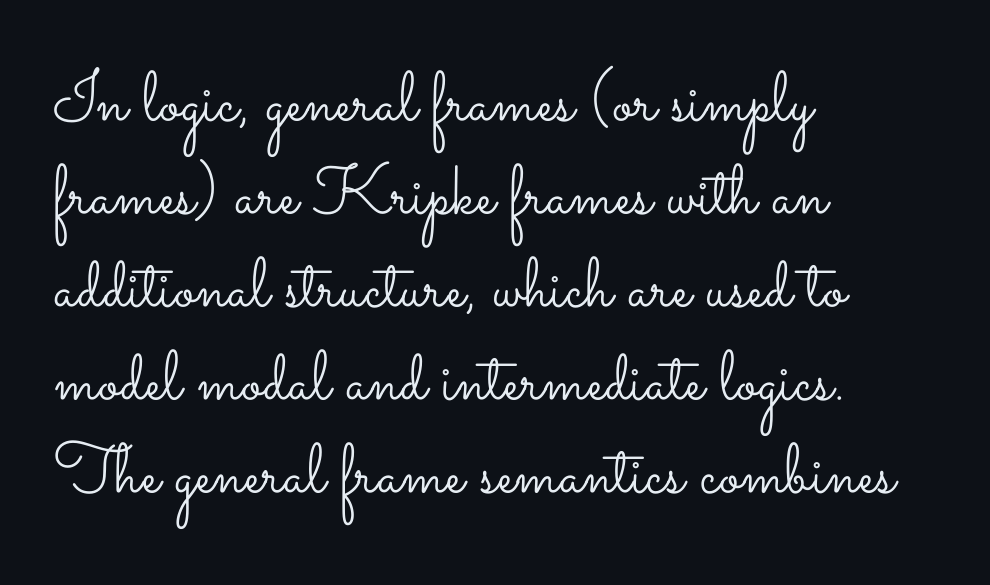
{"bold": "no", "weight": "light", "width": "wide", "stroke_contrast": "low", "x_height": "small", "monospaced": "no", "underline": "no", "align": "left", "line_spacing": "normal", "line_spacing_ratio": 1.33, "letter_spacing": "normal", "letter_spacing_em": 0.0, "glyph_px": 70}
